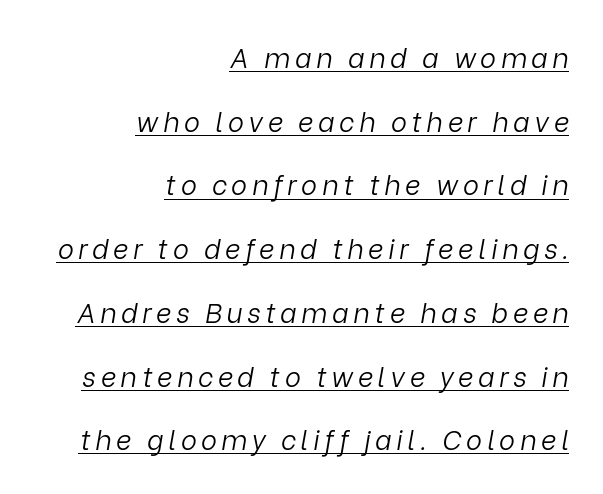
The image shows 27 px text type, italic (leaning right); set right-aligned, loose line spacing (2.36x), underlined.
